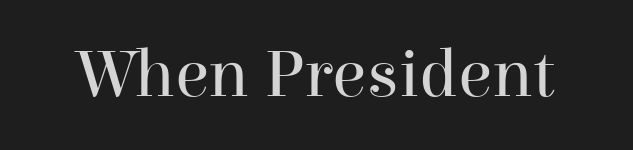
Italic: no, the glyphs are upright roman. The font is comparable to plain body text, perhaps lighter. Think of a printed novel: that variable character pitch is what you see here. Small tapered or slab feet sit at the stroke ends, so this counts as serif.
